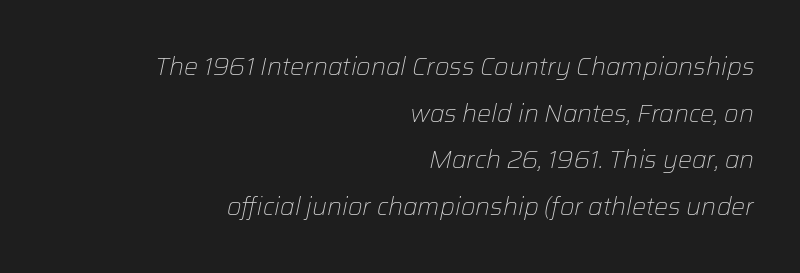
The image shows 25 px text type, italic (leaning right); set right-aligned, line spacing 1.87x, normal letter spacing, not underlined.
